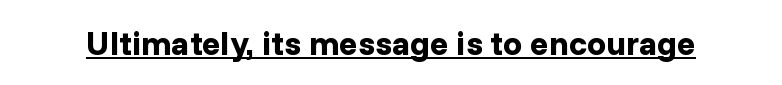
The image shows 34 px bold sans-serif type, upright; set normal letter spacing, underlined; low stroke contrast and a medium x-height.
